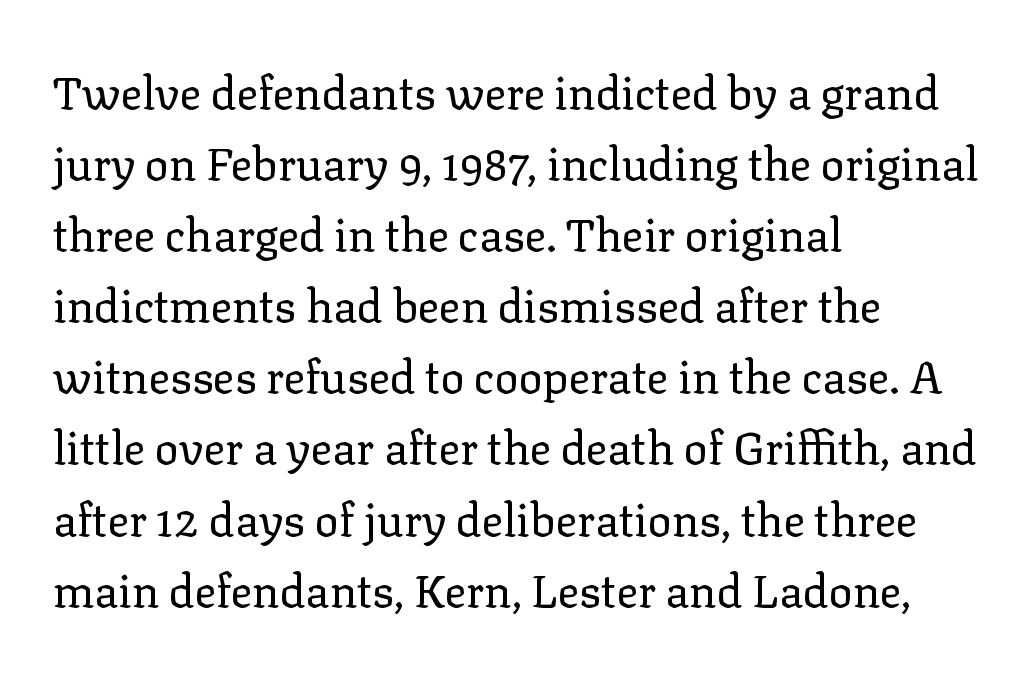
The image shows 45 px regular-weight serif type, upright; set left-aligned, normal line spacing (1.58x), normal letter spacing, not underlined; low stroke contrast and a medium x-height.
